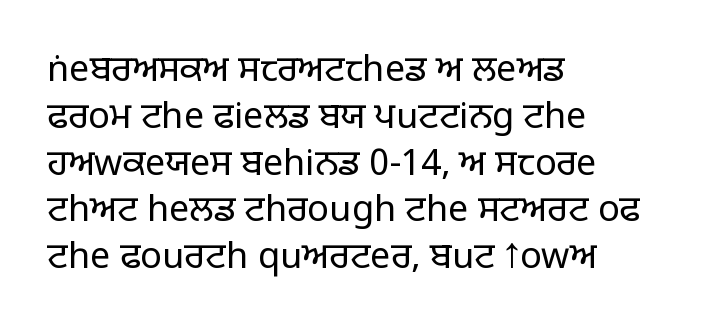
Q: Is the text bold? A: No.
Q: Is the text italic (slanted)? A: No, it is upright.
Q: Is the typeface a serif or a sans-serif typeface? A: Sans-serif.
Q: Is the text underlined? A: No.
Q: How is the paragraph aligned? A: Left-aligned.
Q: Is the spacing between letters normal or unusually wide? A: Normal.
Q: Is the spacing between lines tight, normal or loose? A: Normal.
Q: Width (condensed, normal, or wide)? A: Normal.
Q: Stroke contrast? A: Low.
Q: x-height? A: Large.
Q: Monospaced? A: No.
